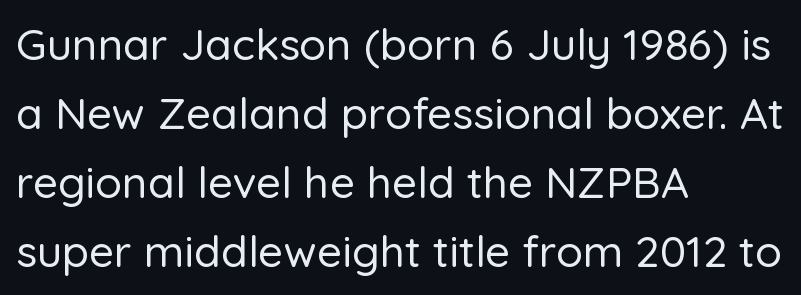
{"serif": "no", "italic": "no", "width": "normal", "stroke_contrast": "low", "x_height": "medium", "monospaced": "no", "underline": "no", "align": "left", "line_spacing": "normal", "line_spacing_ratio": 1.57, "letter_spacing": "normal", "letter_spacing_em": 0.0, "glyph_px": 44}
